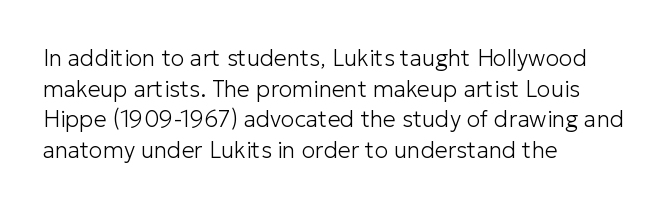
Vertical spacing — default. The text block is weighted toward the left margin, trailing off unevenly rightward. The baseline area is clear. These lines keep a tight, regular rhythm from letter to letter. No extra ink here — the face is not bold.
